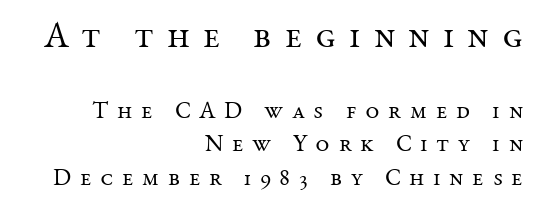
Q: Is the text bold? A: No.
Q: Is the text italic (slanted)? A: No, it is upright.
Q: Is the typeface a serif or a sans-serif typeface? A: Serif.
Q: Is the text underlined? A: No.
Q: How is the paragraph aligned? A: Right-aligned.
Q: Is the spacing between letters normal or unusually wide? A: Unusually wide.
Q: Is the spacing between lines tight, normal or loose? A: Normal.
Q: Which block of text is set in a larger size, the first (top) or the second (bottom)? A: The first (top) one.
Q: Width (condensed, normal, or wide)? A: Normal.
Q: Stroke contrast? A: Medium.
Q: x-height? A: Medium.
Q: Monospaced? A: No.
